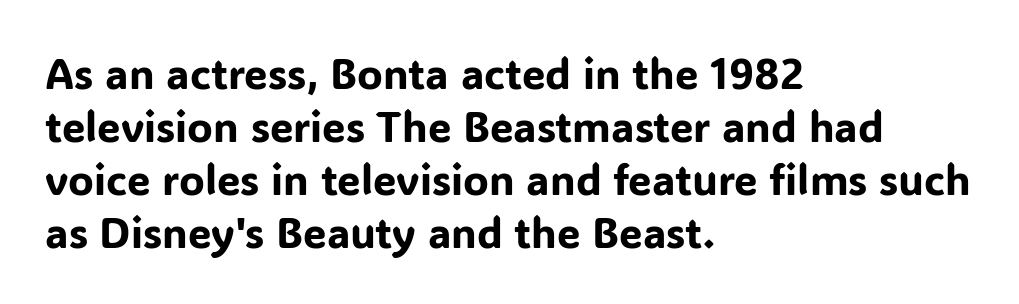
The image shows 42 px sans-serif type, upright; set left-aligned, normal line spacing (1.26x), normal letter spacing, not underlined; low stroke contrast and a medium x-height.
